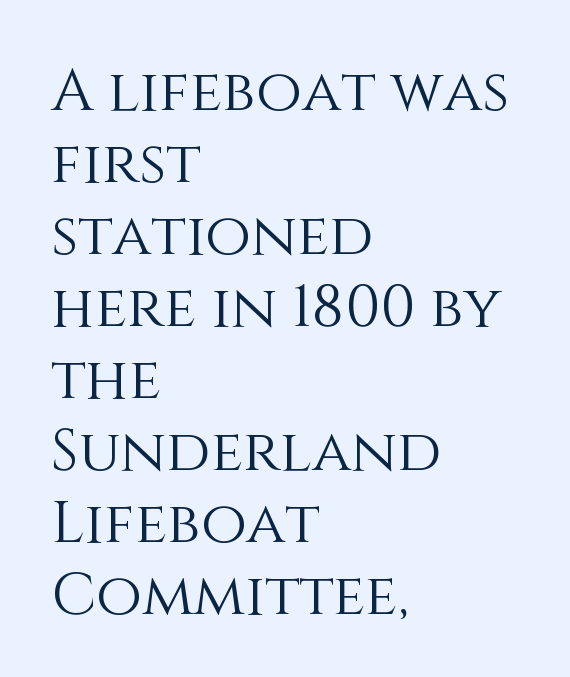
The image shows 59 px light type, upright; set left-aligned, line spacing 1.22x, normal letter spacing, not underlined; medium stroke contrast and a large x-height.
